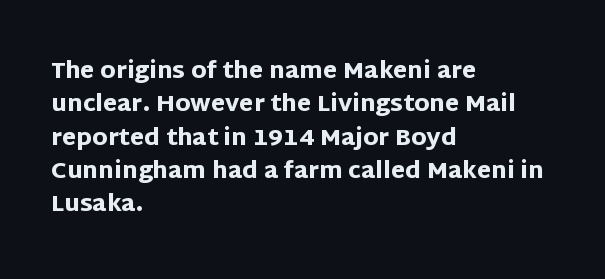
{"italic": "no", "bold": "yes", "underline": "no", "align": "left", "line_spacing": "normal", "line_spacing_ratio": 1.45, "letter_spacing": "normal", "letter_spacing_em": 0.0, "glyph_px": 23}
